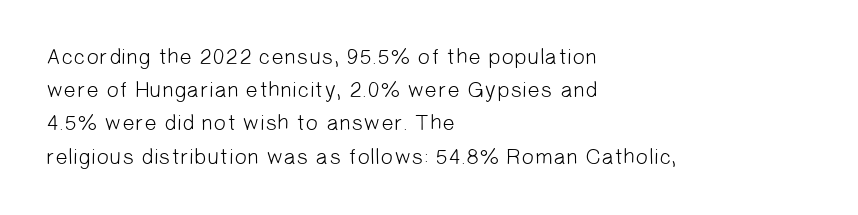
The lines in this sample share a left origin and differ only in where they stop. Default kerning and tracking; the words read as compact shapes. The passage shown stacks its lines at a standard gap. Weight: regular or lighter.
